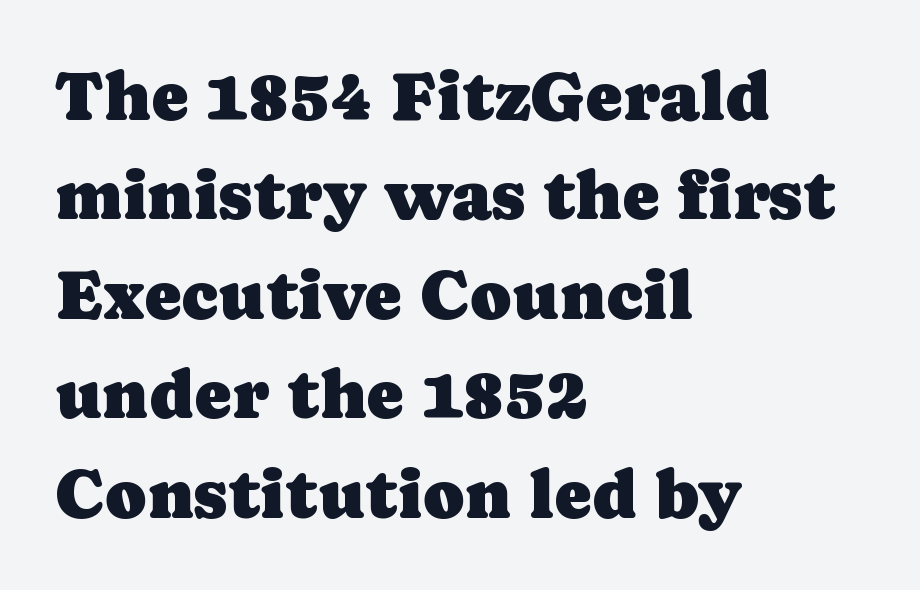
Is the block centered? No — it sits flush against the left margin. The type is set solid horizontally, with unmodified tracking. When letters stand straight like this, we call the style roman or upright. Examine the stroke ends and you'll spot serifs.
